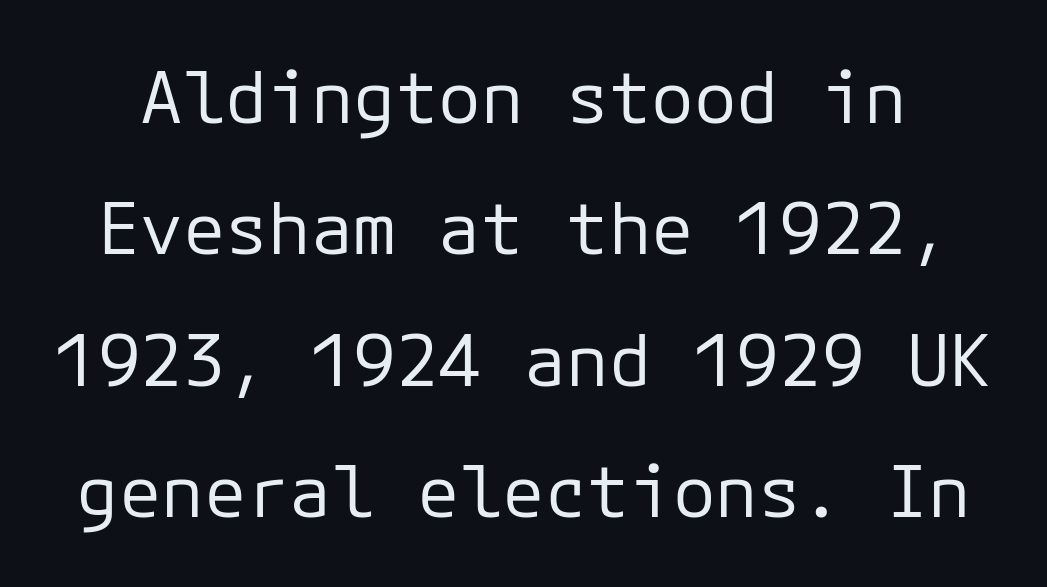
The image shows 71 px regular-weight sans-serif type, upright; set line spacing 1.85x, normal letter spacing, not underlined; low stroke contrast and a medium x-height.
